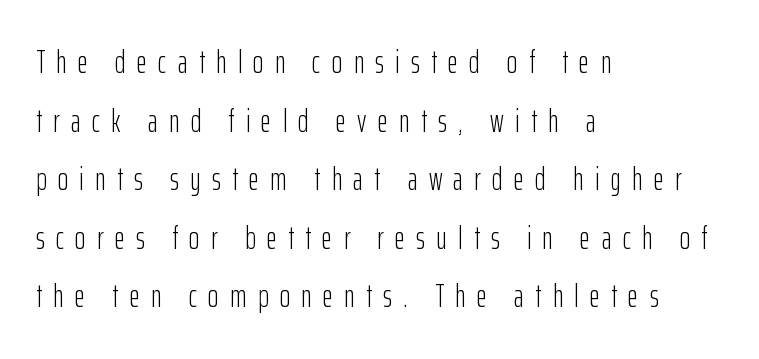
{"serif": "no", "italic": "no", "bold": "no", "weight": "light", "width": "condensed", "stroke_contrast": "low", "x_height": "medium", "monospaced": "no", "underline": "no", "align": "left", "line_spacing_ratio": 1.83, "letter_spacing": "wide", "letter_spacing_em": 0.35, "glyph_px": 32}
